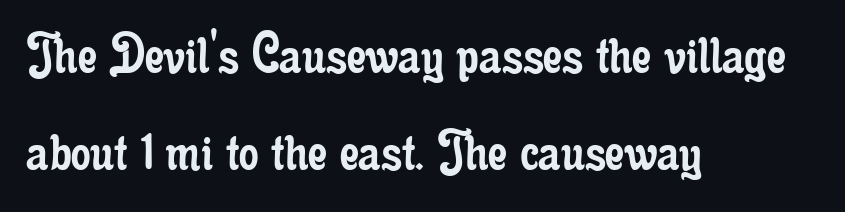
Q: Is the text bold? A: No.
Q: Is the text italic (slanted)? A: No, it is upright.
Q: Is the typeface a serif or a sans-serif typeface? A: Serif.
Q: Is the text underlined? A: No.
Q: How is the paragraph aligned? A: Left-aligned.
Q: Is the spacing between letters normal or unusually wide? A: Normal.
Q: Is the spacing between lines tight, normal or loose? A: Normal.
Q: Width (condensed, normal, or wide)? A: Condensed.
Q: Stroke contrast? A: Low.
Q: x-height? A: Small.
Q: Monospaced? A: No.
